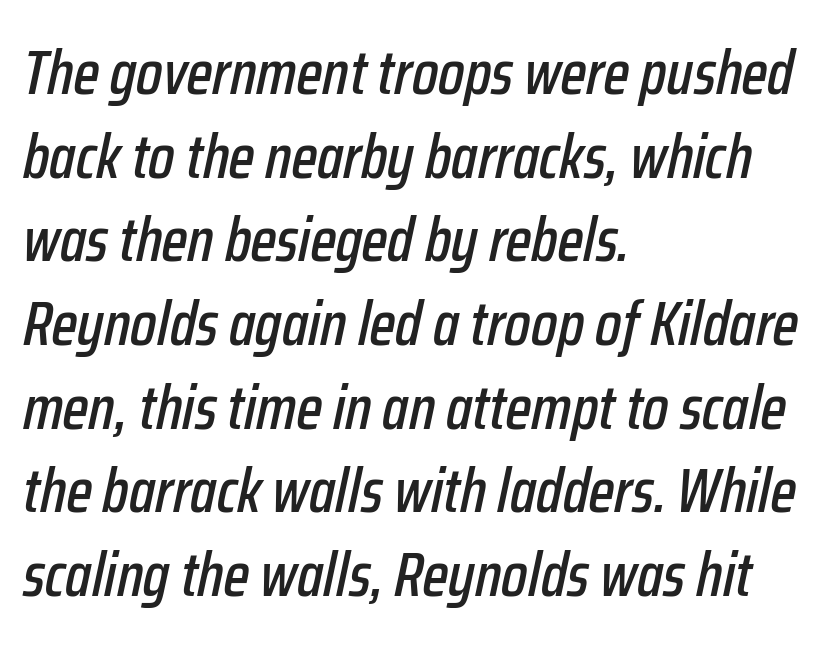
Notice how the stems are inclined rather than vertical — that's the hallmark of italics. The letters advance in unequal steps, a hallmark of proportional type. Nobody drew a line under any word here. All the whitespace from short lines collects on the right. There is no visible air inserted between adjacent glyphs. Vertical spacing — default.
